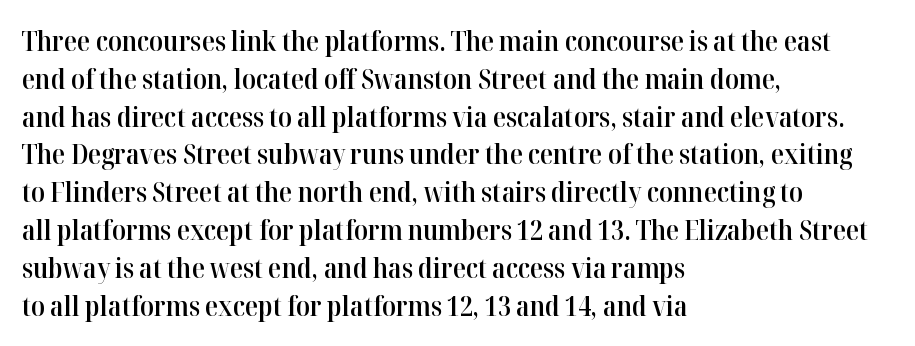
Q: Is the text bold? A: Semi-bold.
Q: Is the text italic (slanted)? A: No, it is upright.
Q: Is the text underlined? A: No.
Q: How is the paragraph aligned? A: Left-aligned.
Q: Is the spacing between letters normal or unusually wide? A: Normal.
Q: Is the spacing between lines tight, normal or loose? A: Normal.
